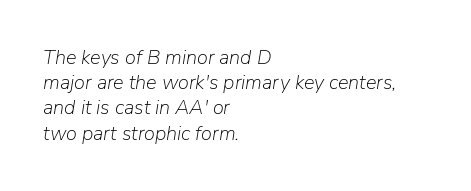
The image shows 20 px text type, italic (leaning right); set left-aligned, normal line spacing (1.26x), normal letter spacing, not underlined.
